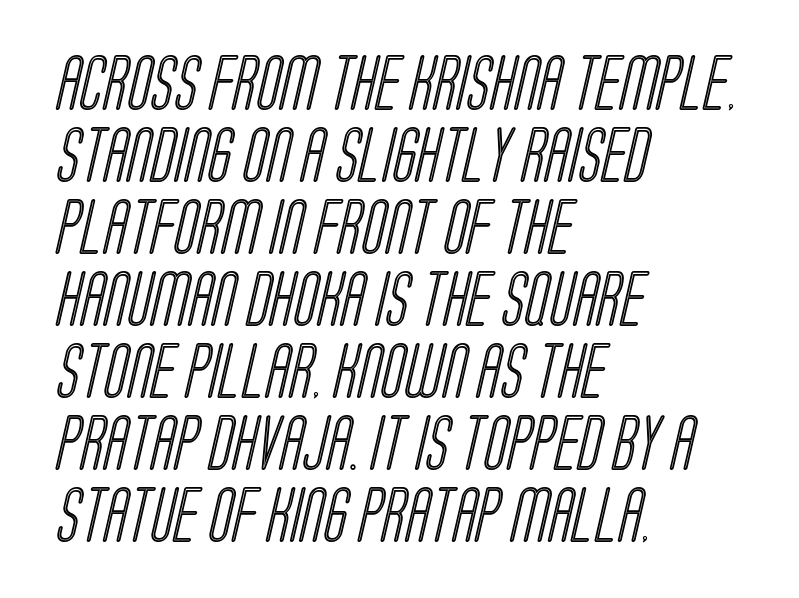
{"width": "condensed", "x_height": "large", "monospaced": "no", "underline": "no", "align": "left", "line_spacing": "normal", "line_spacing_ratio": 1.31, "letter_spacing": "normal", "letter_spacing_em": 0.0, "glyph_px": 55}
